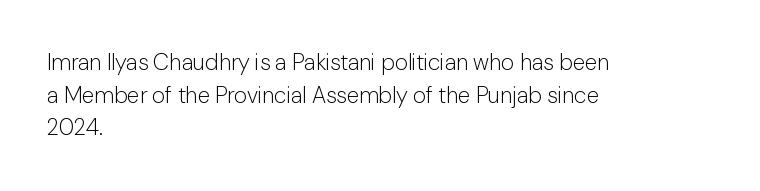
Characters follow at the spacing the type designer built in. The letterforms sit at book weight or below. Rendered with straight, roman letterforms. The rows are spaced the way most documents space them. The strip under each line holds only bare page.
